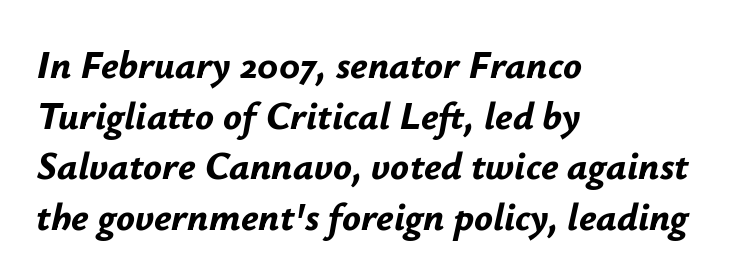
Every character sits at an angle, as italics do. Quick note: interline space is typical. Is the letter spacing exaggerated? No — it looks like the ordinary default. The baseline area is clear. Reading down the block, your eye returns to a fixed left position each line.
